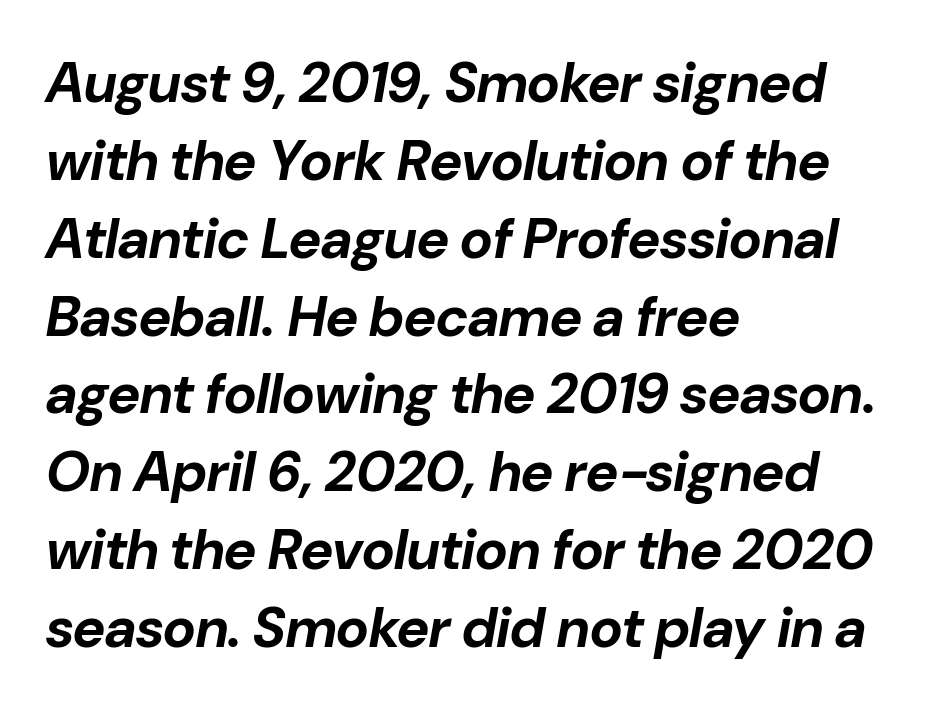
Q: Is the text bold? A: Yes.
Q: Is the text italic (slanted)? A: Yes, it leans right by about 10 degrees.
Q: Is the text underlined? A: No.
Q: How is the paragraph aligned? A: Left-aligned.
Q: Is the spacing between letters normal or unusually wide? A: Normal.
Q: Is the spacing between lines tight, normal or loose? A: Normal.
Q: Width (condensed, normal, or wide)? A: Normal.
Q: Stroke contrast? A: Low.
Q: x-height? A: Medium.
Q: Monospaced? A: No.
